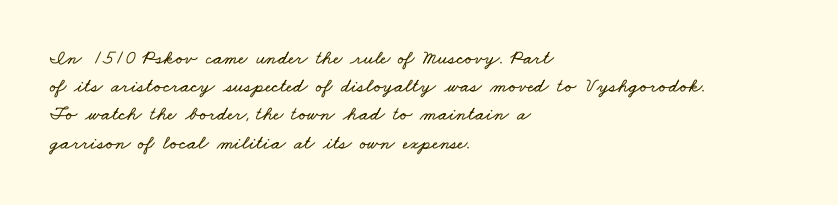
{"underline": "no", "align": "left", "line_spacing": "normal", "line_spacing_ratio": 1.41, "letter_spacing": "normal", "letter_spacing_em": 0.0, "glyph_px": 20}
